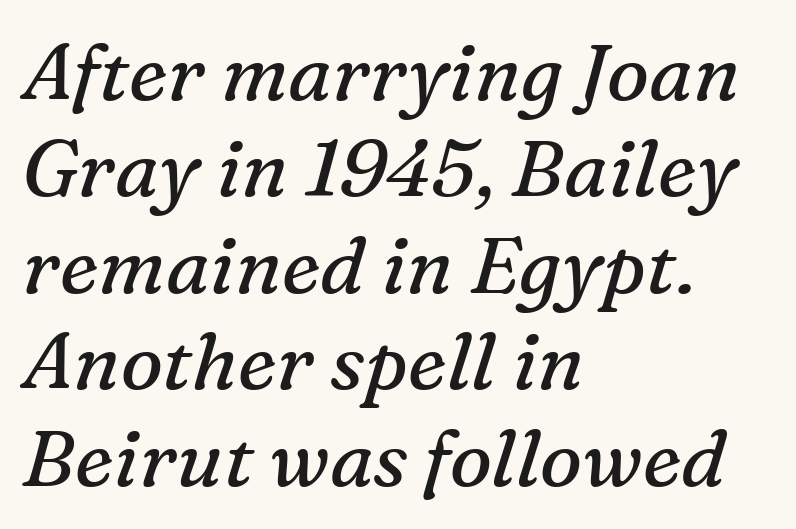
{"serif": "yes", "italic": "yes", "lean": "right", "slant_degrees": 16, "bold": "no", "weight": "regular", "width": "normal", "stroke_contrast": "medium", "x_height": "medium", "monospaced": "no", "underline": "no", "align": "left", "line_spacing_ratio": 1.22, "letter_spacing": "normal", "letter_spacing_em": 0.0, "glyph_px": 79}
